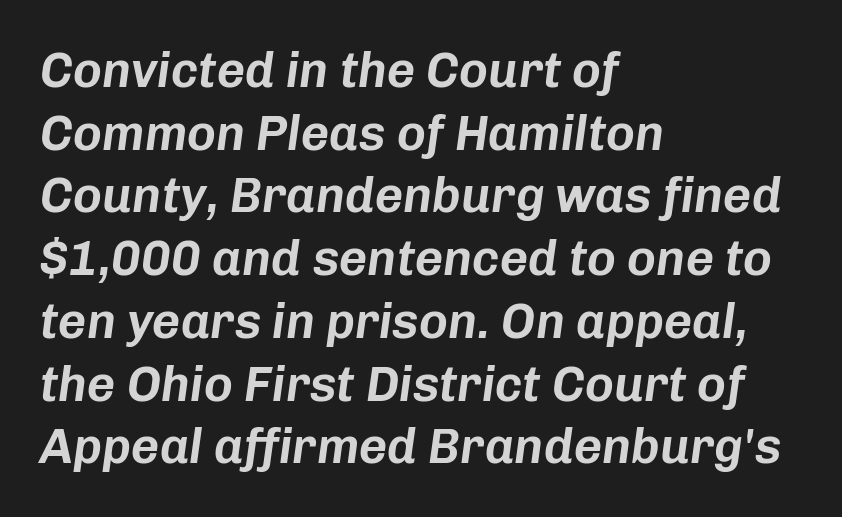
The image shows 49 px text type, italic (leaning right); set left-aligned, normal line spacing (1.28x), normal letter spacing, not underlined; low stroke contrast and a medium x-height.
